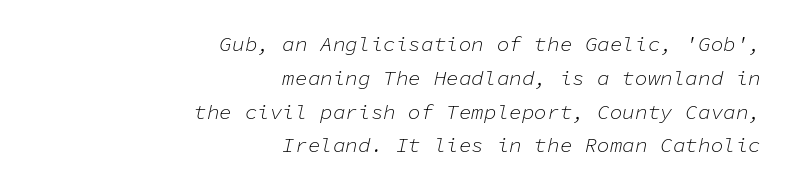
Line spacing here is normal. The face used here is rendered with its standard letterfit. Which margin do the lines hug? The right one — the left edge is uneven. Check the space under the baseline: it is left empty.
